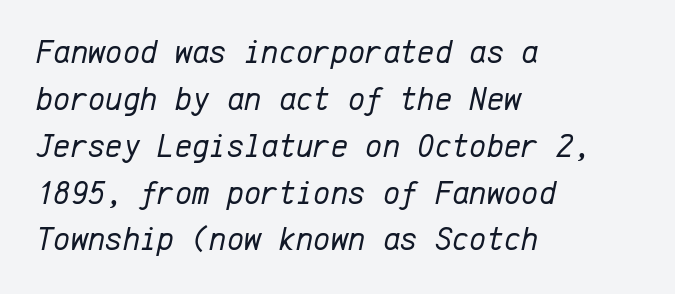
{"italic": "yes", "lean": "right", "slant_degrees": 12, "bold": "no", "weight": "regular", "width": "normal", "stroke_contrast": "low", "x_height": "medium", "monospaced": "yes", "underline": "no", "align": "left", "line_spacing": "normal", "line_spacing_ratio": 1.42, "letter_spacing": "normal", "letter_spacing_em": 0.0, "glyph_px": 33}
